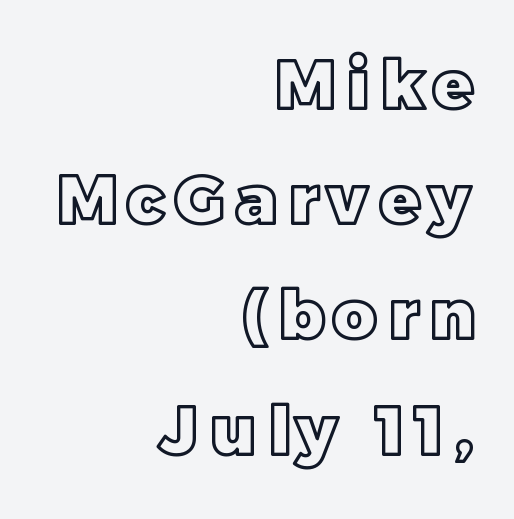
Q: Is the text italic (slanted)? A: No, it is upright.
Q: Is the text underlined? A: No.
Q: How is the paragraph aligned? A: Right-aligned.
Q: Width (condensed, normal, or wide)? A: Normal.
Q: x-height? A: Large.
Q: Monospaced? A: No.
